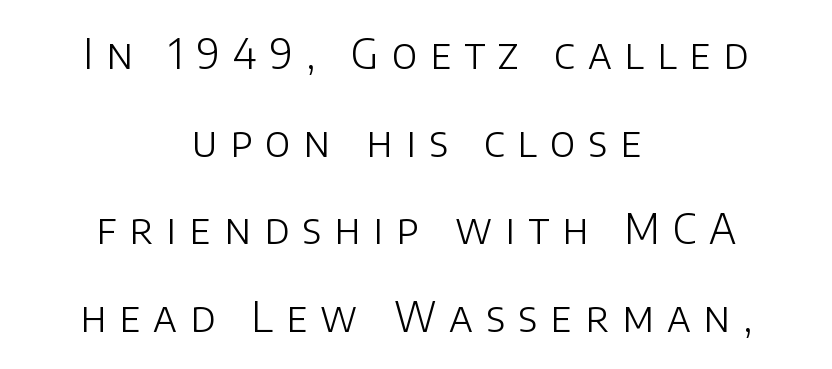
{"serif": "no", "italic": "no", "bold": "no", "weight": "light", "width": "normal", "stroke_contrast": "low", "x_height": "large", "monospaced": "no", "underline": "no", "align": "center", "line_spacing": "loose", "line_spacing_ratio": 2.14, "letter_spacing": "wide", "letter_spacing_em": 0.32, "glyph_px": 41}
